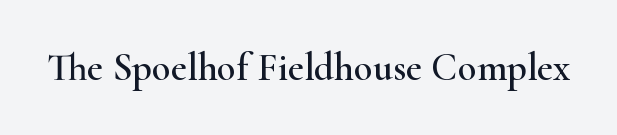
Small tapered or slab feet sit at the stroke ends, so this counts as serif. Does extra space separate the letters? No, they use regular spacing. The face used here is proportionally spaced, like ordinary book or web type. Type without underlining.
